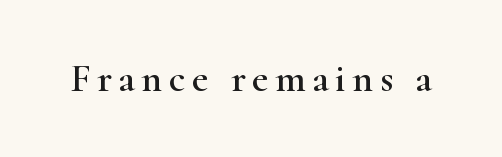
Q: Is the text italic (slanted)? A: No, it is upright.
Q: Is the typeface a serif or a sans-serif typeface? A: Serif.
Q: Is the text underlined? A: No.
Q: Width (condensed, normal, or wide)? A: Wide.
Q: Stroke contrast? A: High.
Q: x-height? A: Small.
Q: Monospaced? A: No.
